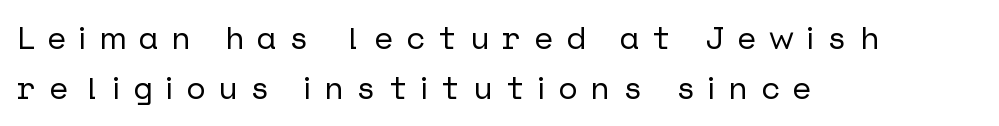
{"serif": "no", "italic": "no", "width": "normal", "stroke_contrast": "low", "x_height": "medium", "underline": "no", "align": "left", "line_spacing": "normal", "line_spacing_ratio": 1.56, "letter_spacing": "wide", "letter_spacing_em": 0.41, "glyph_px": 32}
